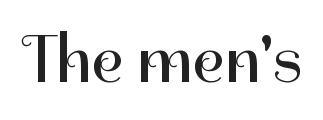
Weight: in the light-to-regular range. Unlike italic type, these characters show no tilt at all. Tracking here is standard; glyphs follow each other at the usual distance. The designer went with a sans here, leaving each stem footless.
